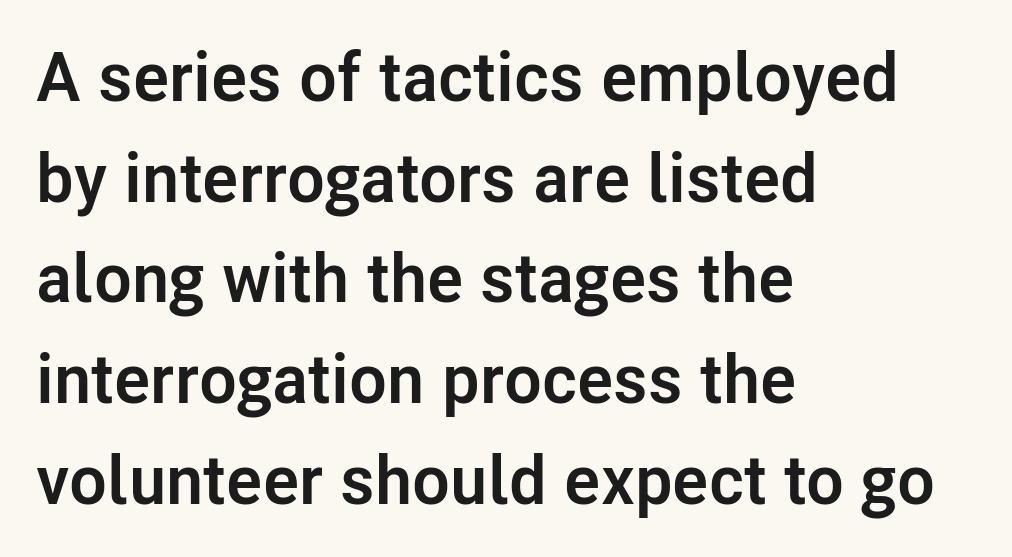
The image shows 69 px semibold sans-serif type, upright; set left-aligned, normal line spacing (1.46x), normal letter spacing, not underlined; low stroke contrast and a medium x-height.
